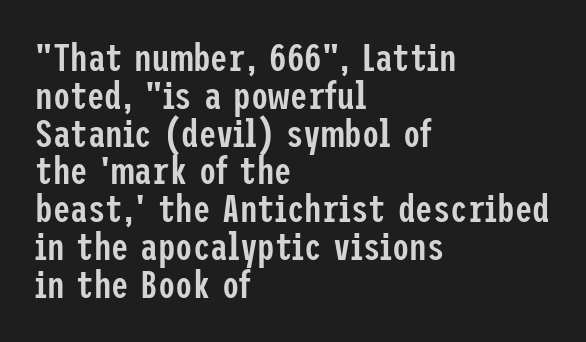
{"serif": "no", "italic": "no", "bold": "semi", "weight": "semibold", "width": "condensed", "stroke_contrast": "low", "x_height": "medium", "underline": "no", "align": "left", "line_spacing": "tight", "line_spacing_ratio": 0.97, "letter_spacing": "normal", "letter_spacing_em": 0.0, "glyph_px": 39}
